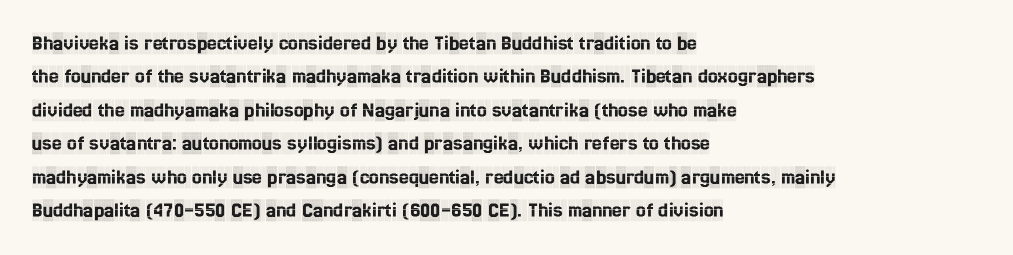
Regarding leading, the lines here are spaced in the standard way. The typography opts for an upright posture over an oblique one. Caption: multi-line text, flush left, ragged right. Nothing unusual about the tracking: characters are spaced as the font intends.
